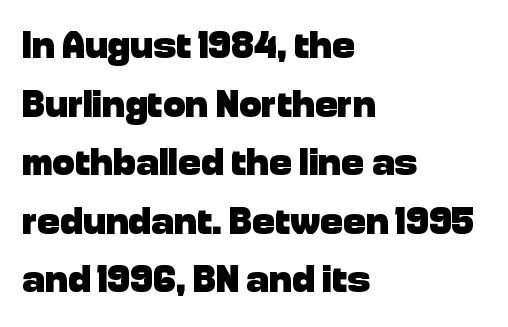
The image shows 38 px heavy sans-serif type, upright; set left-aligned, normal line spacing (1.54x), normal letter spacing, not underlined; low stroke contrast and a medium x-height.
